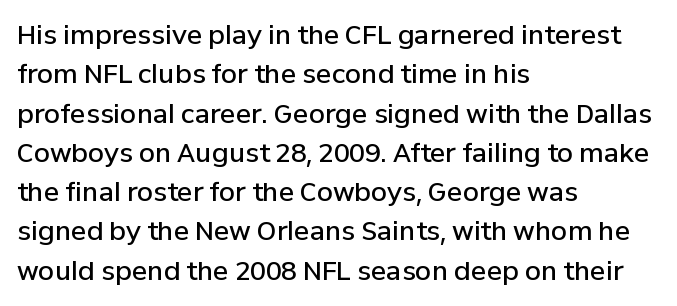
Layout note: lines flush left. The rendering uses a moderate line-height, typical for paragraphs. The typography opts for an upright posture over an oblique one. Weight check: semibold — heavier than regular, not quite bold. The area under the type is left untouched.
